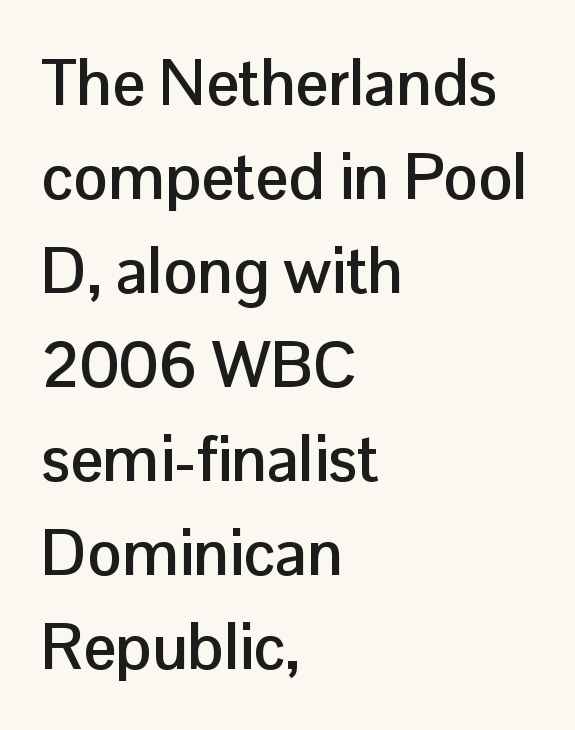
The image shows 64 px semibold sans-serif type, upright; set left-aligned, normal line spacing (1.47x), normal letter spacing, not underlined; low stroke contrast and a medium x-height.
